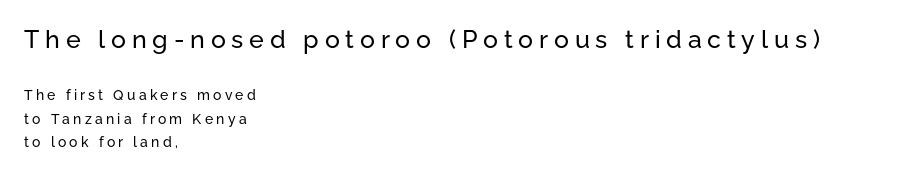
Words float on clear page, feet unadorned. Is there much room between lines? A standard amount, neither cramped nor airy. Here the first block reads like a headline and the second like body copy. Notice how the stems are strictly vertical — no italics here. All the whitespace from short lines collects on the right.
